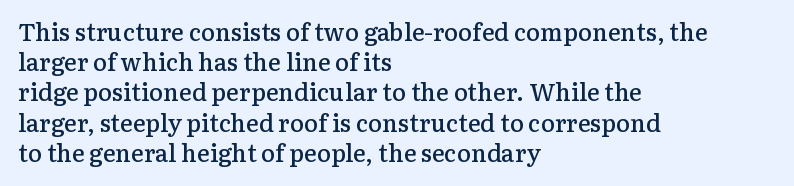
The image shows 24 px text type, upright; set left-aligned, normal line spacing (1.26x), normal letter spacing, not underlined.
